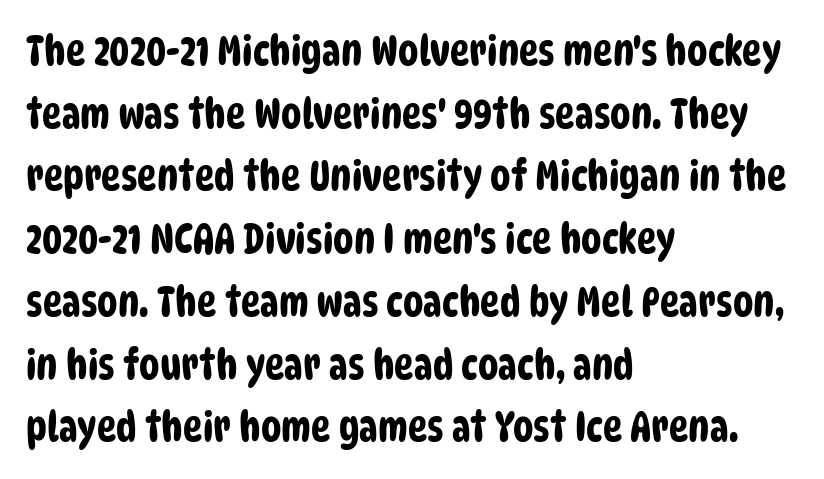
Q: Is the typeface a serif or a sans-serif typeface? A: Sans-serif.
Q: Is the text underlined? A: No.
Q: How is the paragraph aligned? A: Left-aligned.
Q: Is the spacing between letters normal or unusually wide? A: Normal.
Q: Is the spacing between lines tight, normal or loose? A: Normal.
Q: Width (condensed, normal, or wide)? A: Condensed.
Q: Stroke contrast? A: Low.
Q: x-height? A: Large.
Q: Monospaced? A: No.
